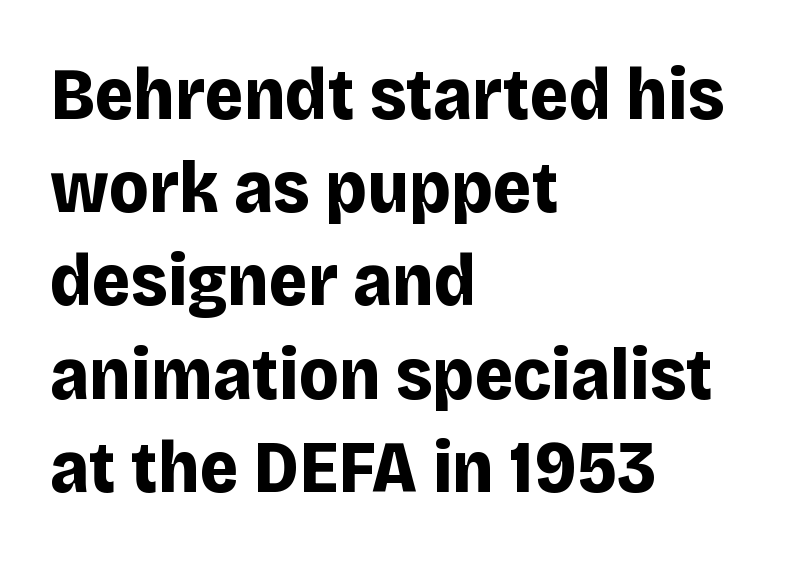
Q: Is the text bold? A: Yes.
Q: Is the text italic (slanted)? A: No, it is upright.
Q: Is the typeface a serif or a sans-serif typeface? A: Sans-serif.
Q: Is the text underlined? A: No.
Q: How is the paragraph aligned? A: Left-aligned.
Q: Is the spacing between letters normal or unusually wide? A: Normal.
Q: Is the spacing between lines tight, normal or loose? A: Normal.
Q: Width (condensed, normal, or wide)? A: Normal.
Q: Stroke contrast? A: Low.
Q: x-height? A: Large.
Q: Monospaced? A: No.
